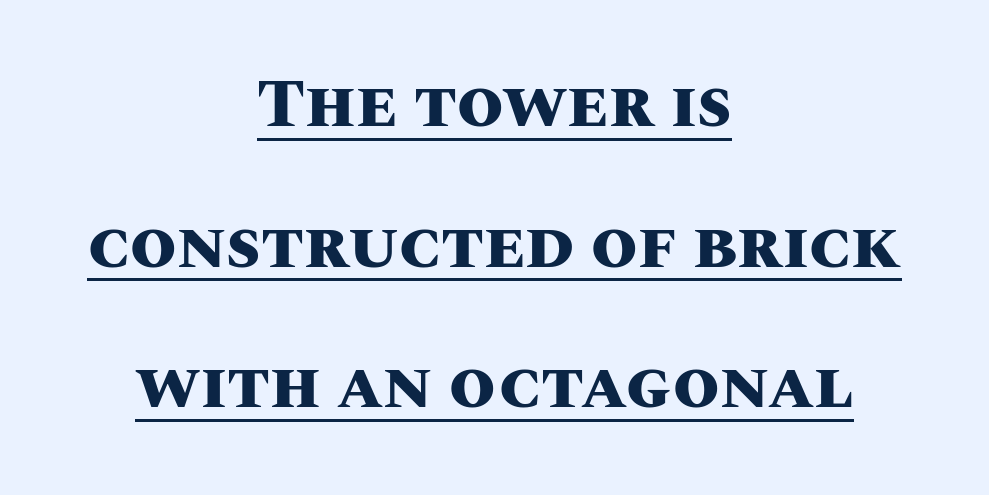
Q: Is the text bold? A: Yes.
Q: Is the text italic (slanted)? A: No, it is upright.
Q: Is the text underlined? A: Yes.
Q: How is the paragraph aligned? A: Centered.
Q: Is the spacing between letters normal or unusually wide? A: Normal.
Q: Is the spacing between lines tight, normal or loose? A: Loose.
Q: Width (condensed, normal, or wide)? A: Normal.
Q: Stroke contrast? A: Medium.
Q: x-height? A: Large.
Q: Monospaced? A: No.
